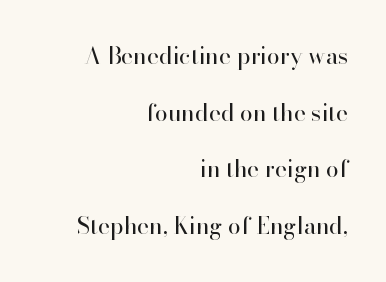
The lettering stays uniformly vertical, giving the passage a roman look. The rag falls on the left side of this text block. These lines stand farther apart than default settings would place them. The passage shown is not underscored anywhere. Does extra space separate the letters? No, they use regular spacing. This is not heavy type; no bold has been used.
